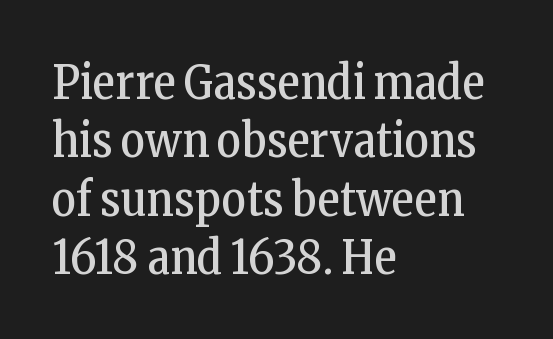
{"serif": "yes", "italic": "no", "bold": "no", "weight": "regular", "width": "condensed", "stroke_contrast": "low", "x_height": "medium", "monospaced": "no", "underline": "no", "align": "left", "line_spacing_ratio": 1.24, "letter_spacing": "normal", "letter_spacing_em": 0.0, "glyph_px": 47}
